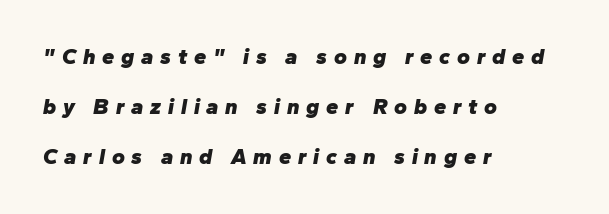
{"italic": "yes", "lean": "right", "slant_degrees": 10, "bold": "yes", "underline": "no", "align": "left", "line_spacing": "loose", "line_spacing_ratio": 2.28, "letter_spacing": "wide", "letter_spacing_em": 0.31, "glyph_px": 22}
